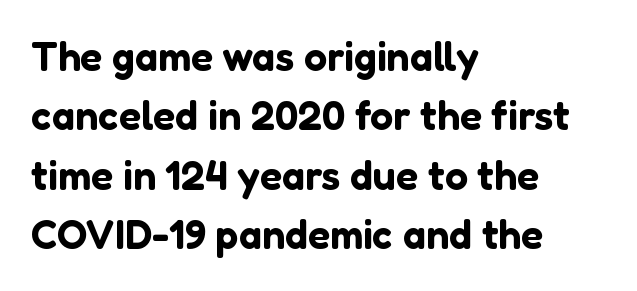
{"serif": "no", "italic": "no", "width": "normal", "stroke_contrast": "low", "x_height": "medium", "monospaced": "no", "underline": "no", "align": "left", "line_spacing": "normal", "line_spacing_ratio": 1.45, "letter_spacing": "normal", "letter_spacing_em": 0.0, "glyph_px": 41}
